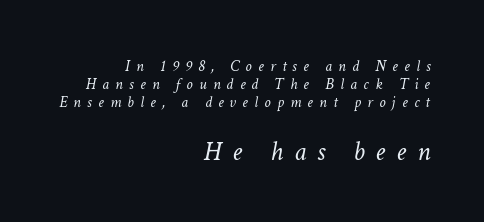
{"italic": "yes", "lean": "right", "slant_degrees": 11, "bold": "no", "weight": "light", "width": "normal", "stroke_contrast": "low", "x_height": "medium", "monospaced": "no", "underline": "no", "align": "right", "line_spacing": "tight", "line_spacing_ratio": 1.13, "letter_spacing": "wide", "letter_spacing_em": 0.39, "larger_block": "second", "size_ratio": 1.75, "glyph_px": 28}
